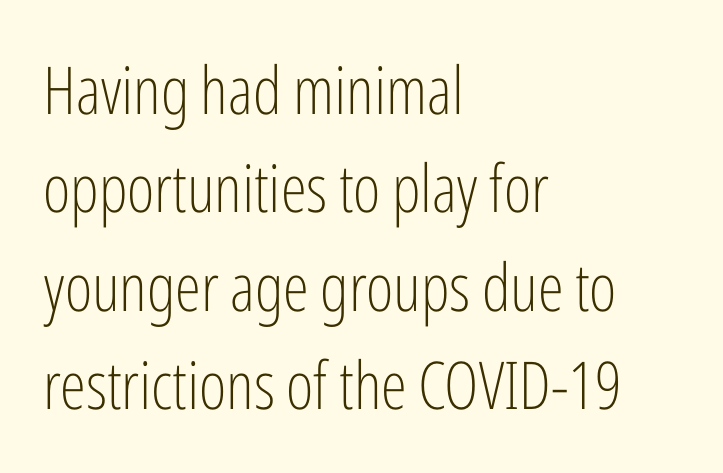
{"serif": "no", "italic": "no", "bold": "no", "weight": "light", "width": "condensed", "stroke_contrast": "low", "x_height": "medium", "monospaced": "no", "underline": "no", "align": "left", "line_spacing": "normal", "line_spacing_ratio": 1.49, "letter_spacing": "normal", "letter_spacing_em": 0.0, "glyph_px": 66}
